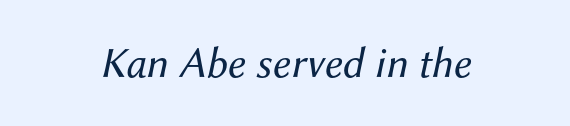
The image shows 43 px regular-weight type, italic (leaning right); set normal letter spacing, not underlined; medium stroke contrast and a medium x-height.
